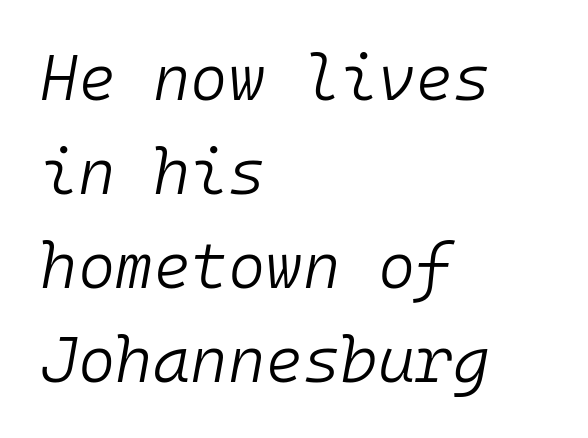
The image shows 64 px light type, italic (leaning right), monospaced; set left-aligned, normal line spacing (1.47x), normal letter spacing, not underlined; low stroke contrast and a medium x-height.
